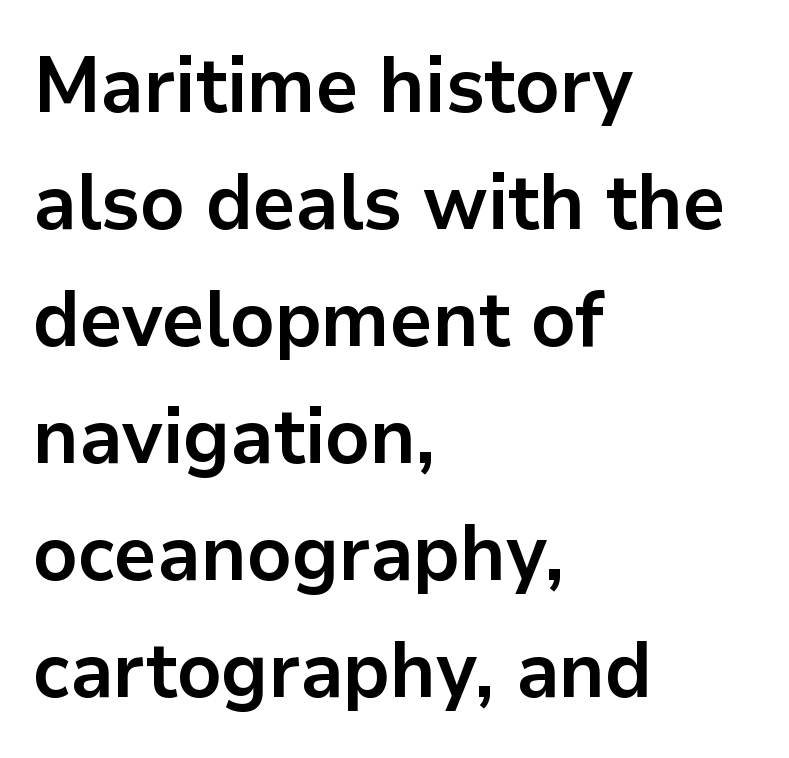
The image shows 78 px bold sans-serif type, upright; set left-aligned, normal line spacing (1.5x), normal letter spacing, not underlined; low stroke contrast and a medium x-height.
